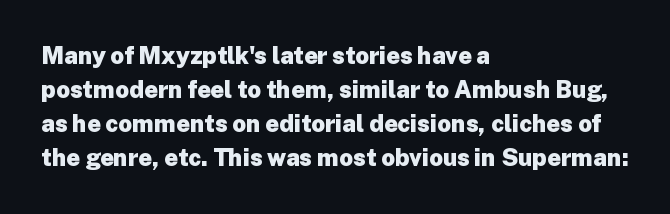
Q: Is the text bold? A: Yes.
Q: Is the text italic (slanted)? A: No, it is upright.
Q: Is the text underlined? A: No.
Q: How is the paragraph aligned? A: Left-aligned.
Q: Is the spacing between letters normal or unusually wide? A: Normal.
Q: Is the spacing between lines tight, normal or loose? A: Normal.
